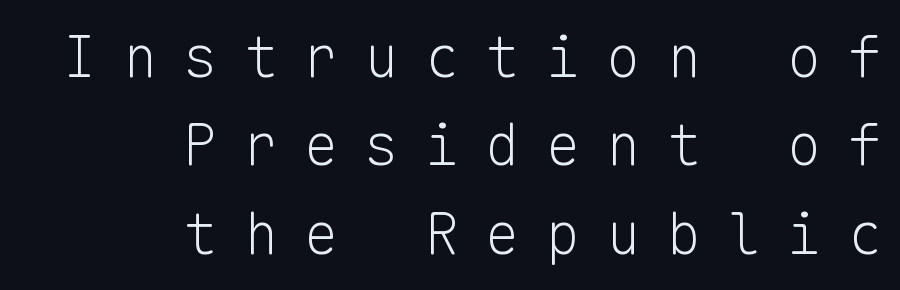
Q: Is the text bold? A: No.
Q: Is the text italic (slanted)? A: No, it is upright.
Q: Is the typeface a serif or a sans-serif typeface? A: Sans-serif.
Q: Is the text underlined? A: No.
Q: How is the paragraph aligned? A: Right-aligned.
Q: Is the spacing between letters normal or unusually wide? A: Unusually wide.
Q: Is the spacing between lines tight, normal or loose? A: Normal.
Q: Width (condensed, normal, or wide)? A: Normal.
Q: Stroke contrast? A: Low.
Q: x-height? A: Medium.
Q: Monospaced? A: Yes.
